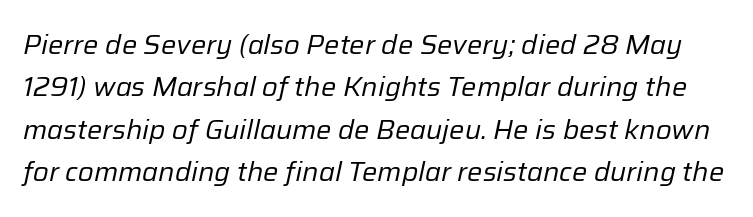
Q: Is the text bold? A: No.
Q: Is the text italic (slanted)? A: Yes, it leans right by about 12 degrees.
Q: Is the text underlined? A: No.
Q: Is the spacing between letters normal or unusually wide? A: Normal.
Q: Is the spacing between lines tight, normal or loose? A: Normal.
